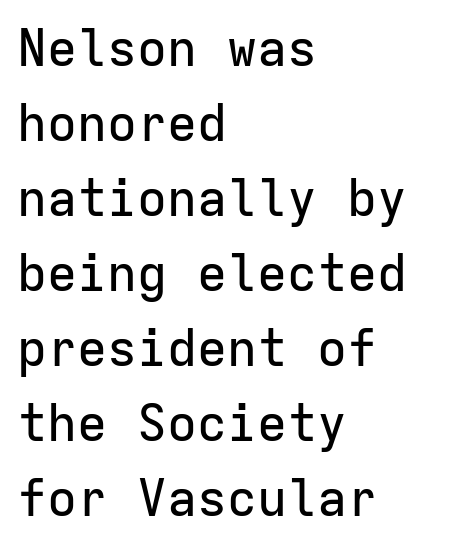
Q: Is the text italic (slanted)? A: No, it is upright.
Q: Is the typeface a serif or a sans-serif typeface? A: Sans-serif.
Q: Is the text underlined? A: No.
Q: How is the paragraph aligned? A: Left-aligned.
Q: Is the spacing between letters normal or unusually wide? A: Normal.
Q: Is the spacing between lines tight, normal or loose? A: Normal.
Q: Width (condensed, normal, or wide)? A: Normal.
Q: Stroke contrast? A: Low.
Q: x-height? A: Medium.
Q: Monospaced? A: Yes.
